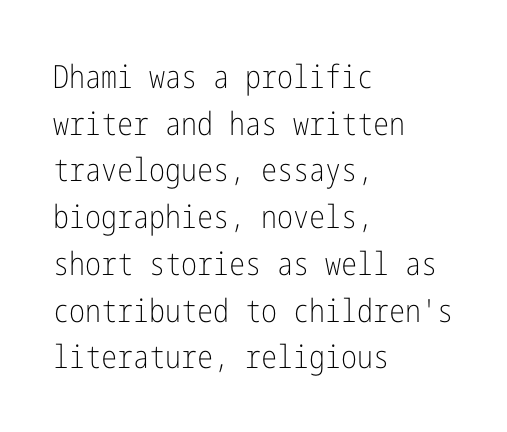
Q: Is the text bold? A: No.
Q: Is the text italic (slanted)? A: No, it is upright.
Q: Is the typeface a serif or a sans-serif typeface? A: Sans-serif.
Q: Is the text underlined? A: No.
Q: How is the paragraph aligned? A: Left-aligned.
Q: Is the spacing between letters normal or unusually wide? A: Normal.
Q: Is the spacing between lines tight, normal or loose? A: Normal.
Q: Width (condensed, normal, or wide)? A: Condensed.
Q: Stroke contrast? A: Low.
Q: x-height? A: Medium.
